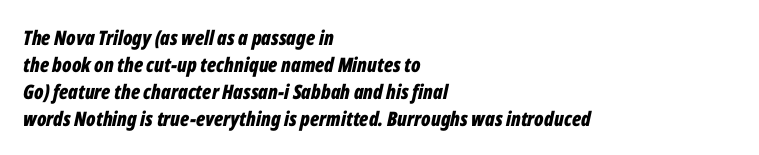
Q: Is the text bold? A: Yes.
Q: Is the text italic (slanted)? A: Yes, it leans right by about 12 degrees.
Q: Is the text underlined? A: No.
Q: How is the paragraph aligned? A: Left-aligned.
Q: Is the spacing between letters normal or unusually wide? A: Normal.
Q: Is the spacing between lines tight, normal or loose? A: Normal.
